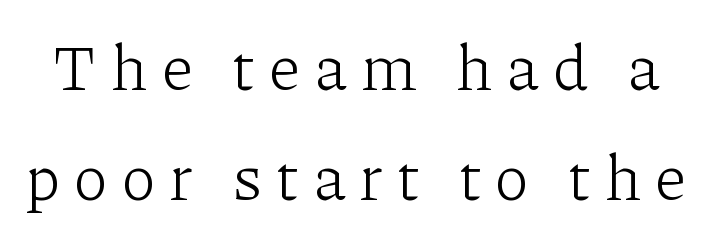
Q: Is the text bold? A: No.
Q: Is the text italic (slanted)? A: No, it is upright.
Q: Is the typeface a serif or a sans-serif typeface? A: Serif.
Q: Is the text underlined? A: No.
Q: Is the spacing between letters normal or unusually wide? A: Unusually wide.
Q: Width (condensed, normal, or wide)? A: Normal.
Q: Stroke contrast? A: Low.
Q: x-height? A: Medium.
Q: Monospaced? A: No.
